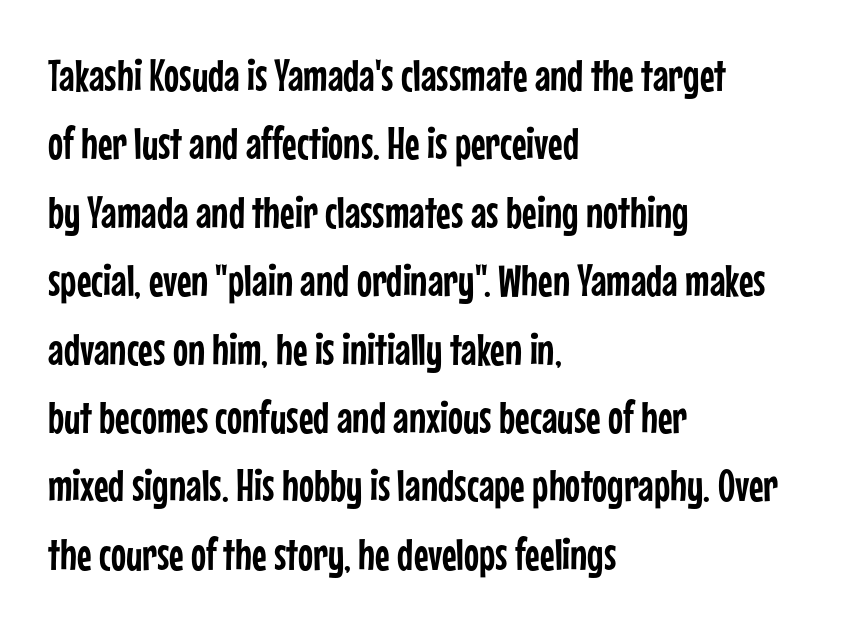
The compositor pushed each line to the left boundary. A typesetter would label this face a sans. Every stem runs plumb, perpendicular to the baseline. Tracking value appears to be zero — textbook default spacing.
